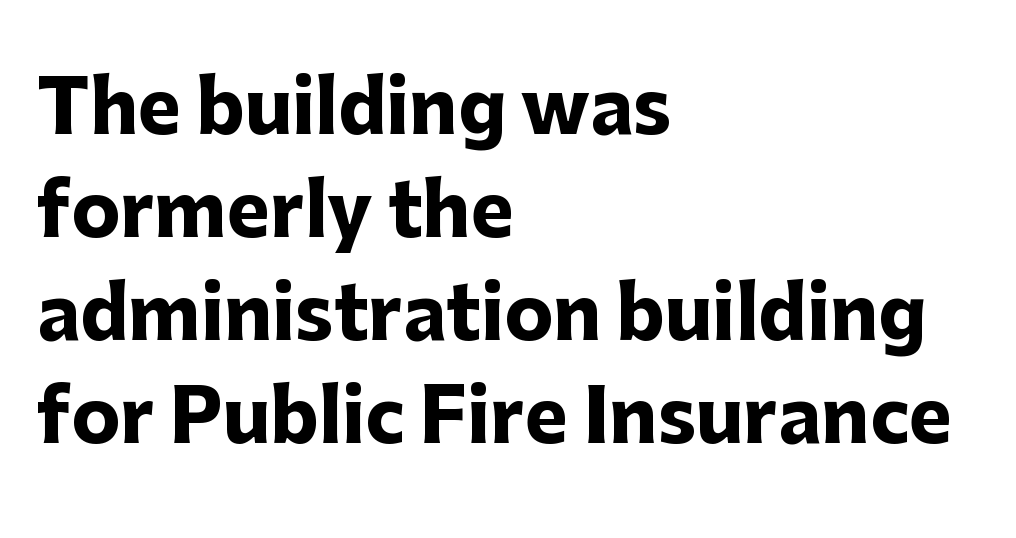
Q: Is the text bold? A: Yes.
Q: Is the text italic (slanted)? A: No, it is upright.
Q: Is the typeface a serif or a sans-serif typeface? A: Sans-serif.
Q: Is the text underlined? A: No.
Q: How is the paragraph aligned? A: Left-aligned.
Q: Is the spacing between letters normal or unusually wide? A: Normal.
Q: Is the spacing between lines tight, normal or loose? A: Normal.
Q: Width (condensed, normal, or wide)? A: Normal.
Q: Stroke contrast? A: Low.
Q: x-height? A: Medium.
Q: Monospaced? A: No.
